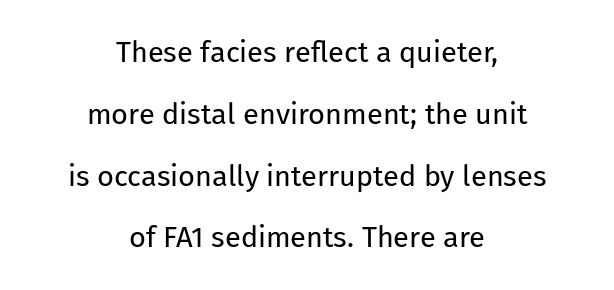
{"serif": "no", "italic": "no", "bold": "no", "weight": "regular", "width": "normal", "stroke_contrast": "low", "x_height": "medium", "monospaced": "no", "underline": "no", "align": "center", "line_spacing": "loose", "line_spacing_ratio": 2.13, "letter_spacing": "normal", "letter_spacing_em": 0.0, "glyph_px": 29}
